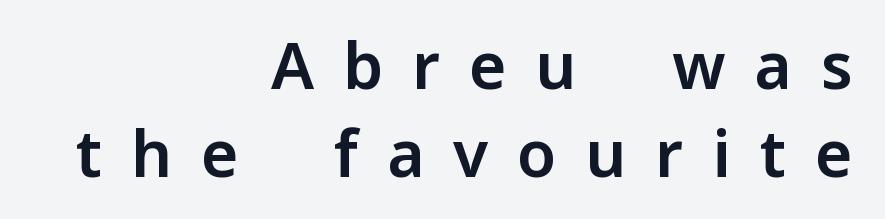
{"serif": "no", "italic": "no", "width": "normal", "stroke_contrast": "low", "x_height": "medium", "monospaced": "no", "underline": "no", "align": "right", "line_spacing": "normal", "line_spacing_ratio": 1.38, "letter_spacing": "wide", "letter_spacing_em": 0.45, "glyph_px": 64}
